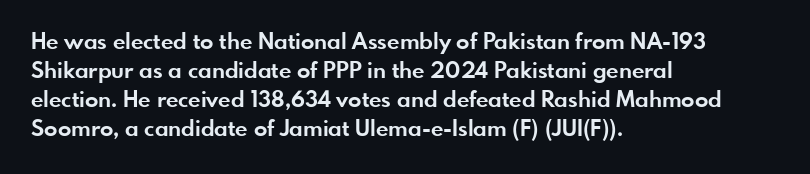
{"italic": "no", "bold": "yes", "underline": "no", "align": "left", "line_spacing": "normal", "line_spacing_ratio": 1.32, "letter_spacing": "normal", "letter_spacing_em": 0.0, "glyph_px": 22}
